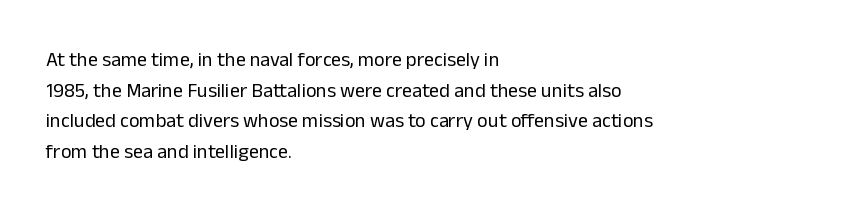
The image shows 20 px text type, upright; set left-aligned, normal line spacing (1.53x), normal letter spacing, not underlined.
